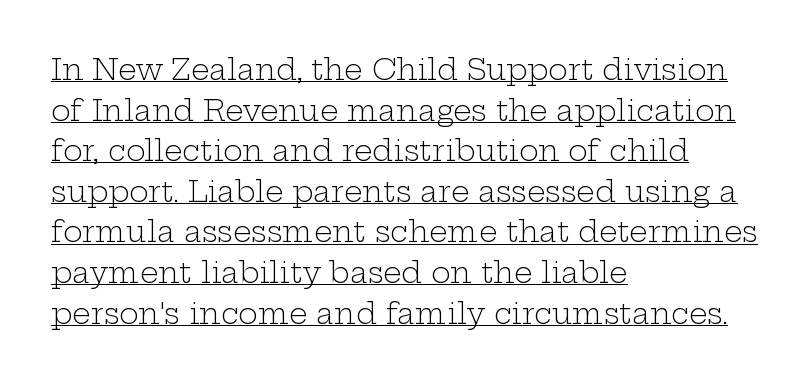
The image shows 29 px light, wide serif type, upright; set left-aligned, normal line spacing (1.4x), normal letter spacing, underlined; low stroke contrast and a medium x-height.
